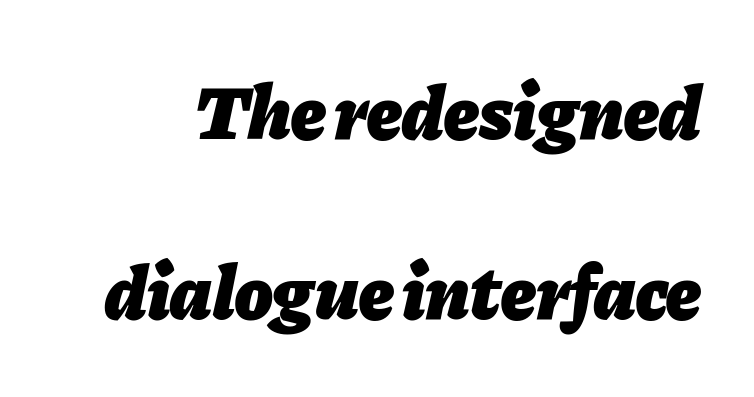
{"italic": "yes", "lean": "right", "slant_degrees": 11, "bold": "yes", "weight": "heavy", "width": "normal", "stroke_contrast": "low", "x_height": "medium", "monospaced": "no", "underline": "no", "line_spacing": "loose", "line_spacing_ratio": 2.34, "letter_spacing": "normal", "letter_spacing_em": 0.0, "glyph_px": 77}
